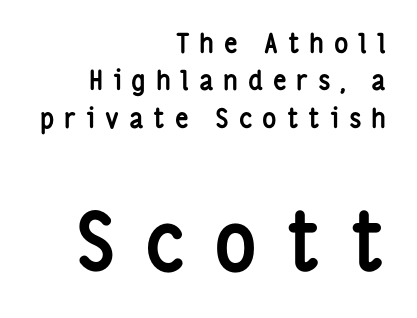
Leading: standard. Looks like regular typesetting: each glyph gets only the width it needs. Two sizes are in play, and the larger belongs to the second block. If you drew a ruler down the right edge, every line would touch it.
